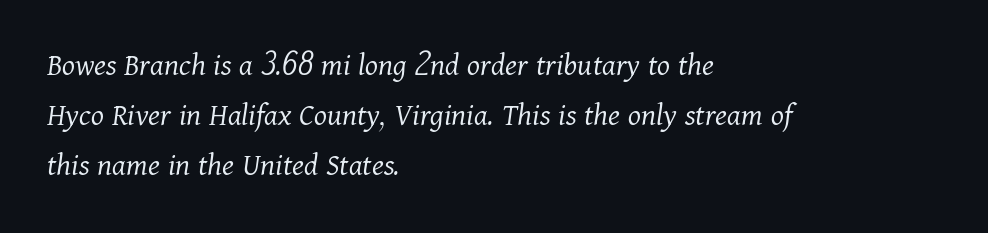
Evenly set lines give the paragraph a standard silhouette. The paragraph has a hard left edge and a soft right edge. Is this a heavy cut? Hardly; it is regular or lighter. Observe the serifs anchoring each vertical stroke in this sample.
